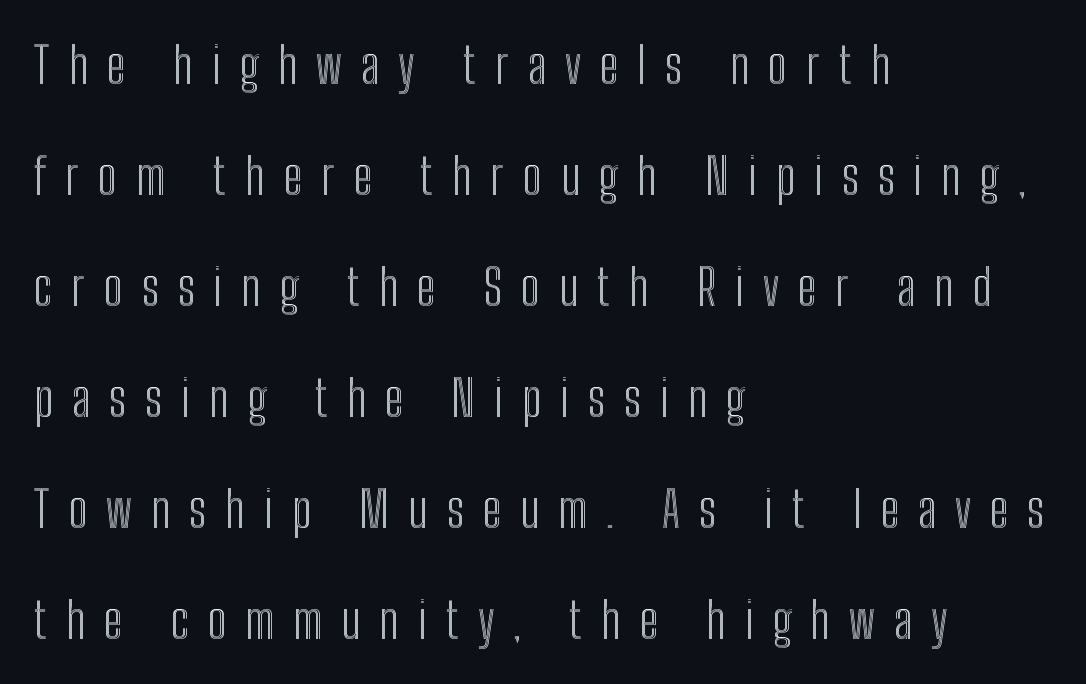
{"italic": "no", "width": "condensed", "x_height": "medium", "monospaced": "no", "underline": "no", "align": "left", "line_spacing": "loose", "line_spacing_ratio": 2.22, "letter_spacing": "wide", "letter_spacing_em": 0.38, "glyph_px": 50}
